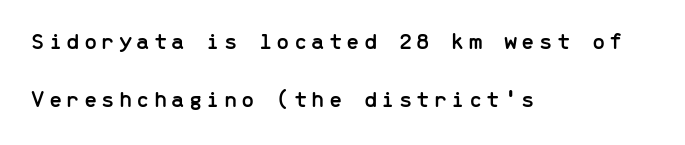
{"italic": "no", "underline": "no", "align": "left", "line_spacing": "loose", "line_spacing_ratio": 2.41, "glyph_px": 24}
